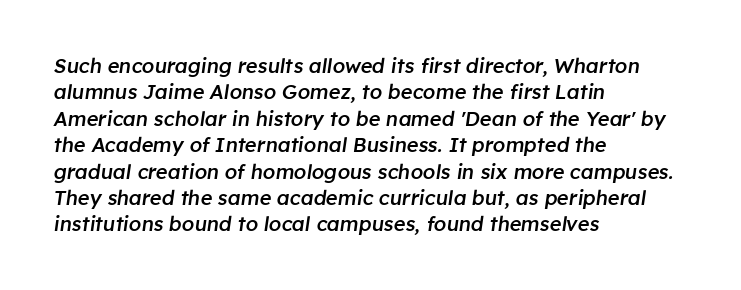
Q: Is the text bold? A: Semi-bold.
Q: Is the text italic (slanted)? A: Yes, it leans right by about 8 degrees.
Q: Is the text underlined? A: No.
Q: How is the paragraph aligned? A: Left-aligned.
Q: Is the spacing between letters normal or unusually wide? A: Normal.
Q: Is the spacing between lines tight, normal or loose? A: Normal.
